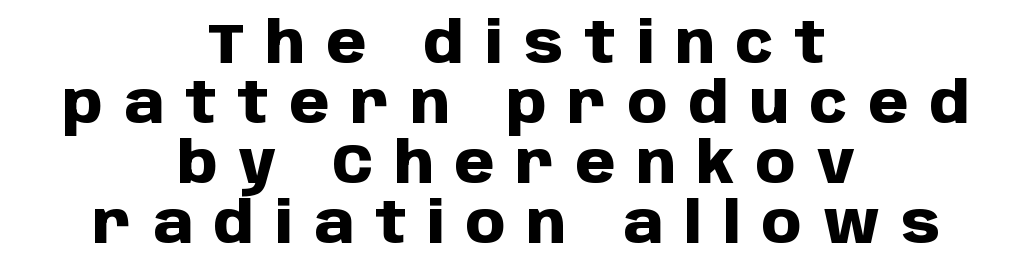
Students, this is bold: see how much ink each stroke carries. No word sits above an underline. Proportional: the letters do not fall into vertical columns. These lines huddle together more closely than default settings would place them. Line starts and ends both wander, symmetrically. The type is letterspaced generously, with wide tracking.
